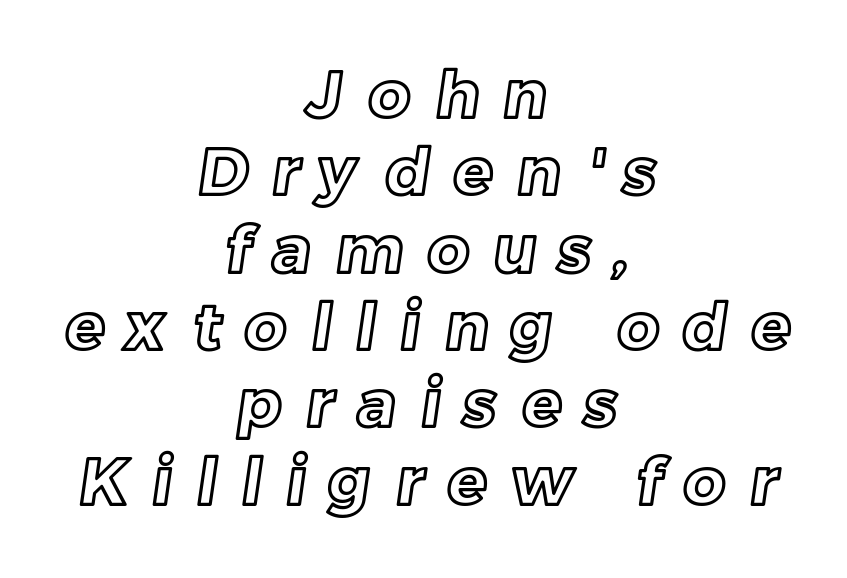
Q: Is the text underlined? A: No.
Q: How is the paragraph aligned? A: Centered.
Q: Is the spacing between letters normal or unusually wide? A: Unusually wide.
Q: Width (condensed, normal, or wide)? A: Normal.
Q: x-height? A: Medium.
Q: Monospaced? A: No.
